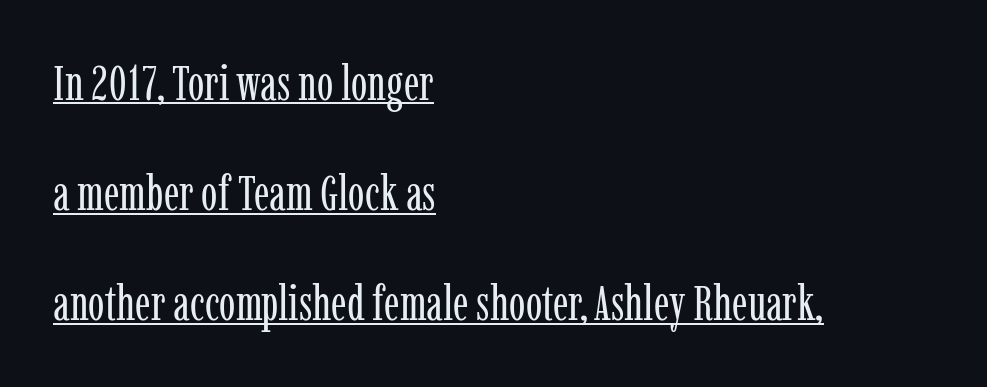
Rendered with straight, roman letterforms. Serifs: yes, visible at the terminals of the letterforms. How would I describe the line gaps? Wide and relaxed. Caption: lettering with a line underneath. A typesetter would call this zero additional tracking. The cut favours lightness, reaching ordinary text weight at its darkest.
